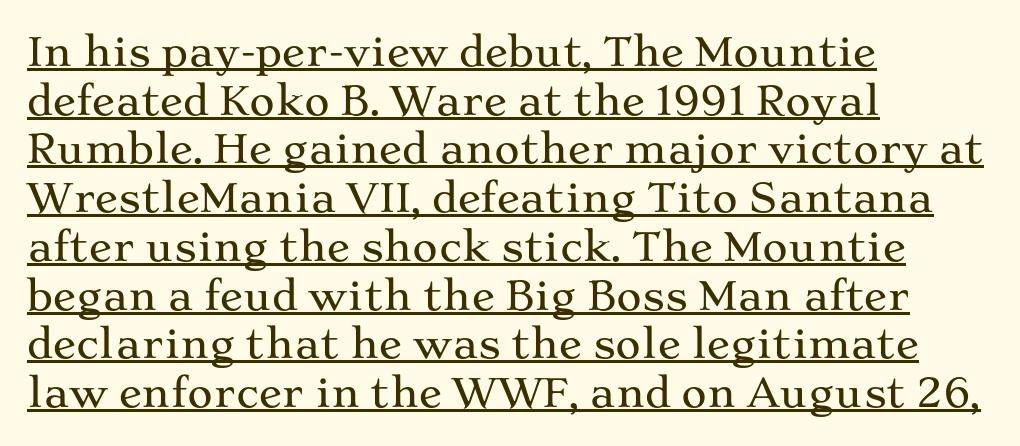
The designer left line spacing at the default. Line starts are locked; line ends wander. These characters rest on top of a visible drawn line. In terms of letterspacing, this is plain default setting. The face used here is proportionally spaced, like ordinary book or web type. Style check: upright.
